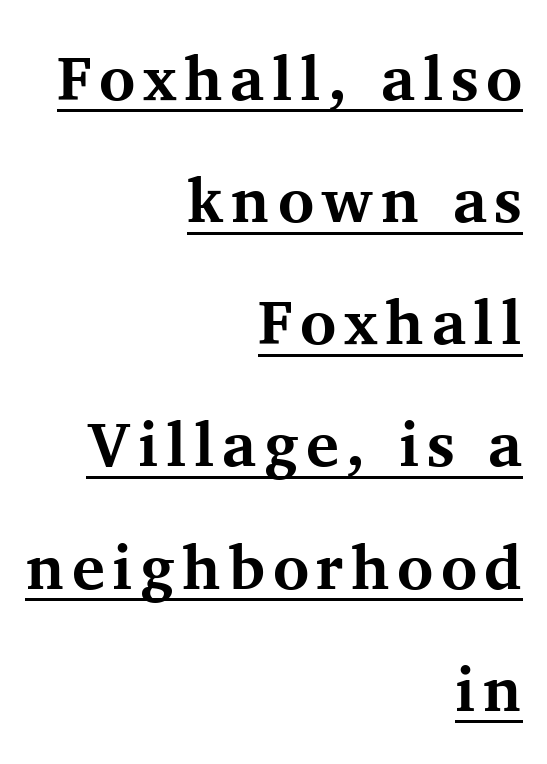
The image shows 62 px bold serif type, upright; set right-aligned, loose line spacing (1.97x), underlined; medium stroke contrast and a medium x-height.
